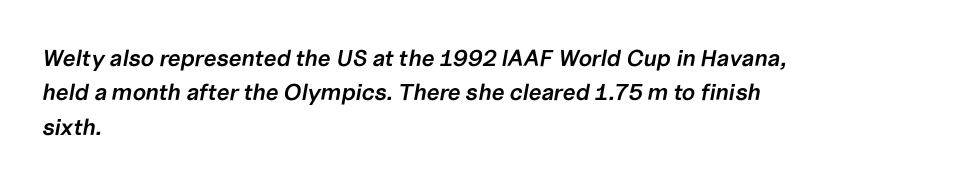
{"italic": "yes", "lean": "right", "slant_degrees": 10, "bold": "semi", "underline": "no", "align": "left", "line_spacing": "normal", "line_spacing_ratio": 1.49, "letter_spacing": "normal", "letter_spacing_em": 0.0, "glyph_px": 23}
